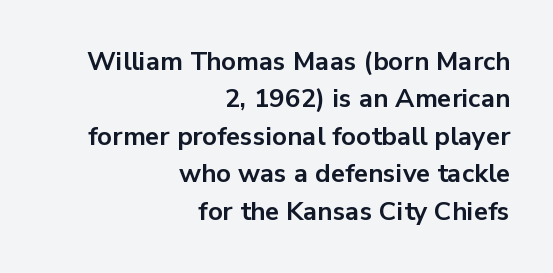
Q: Is the text bold? A: Yes.
Q: Is the text italic (slanted)? A: No, it is upright.
Q: Is the text underlined? A: No.
Q: How is the paragraph aligned? A: Right-aligned.
Q: Is the spacing between letters normal or unusually wide? A: Normal.
Q: Is the spacing between lines tight, normal or loose? A: Normal.
